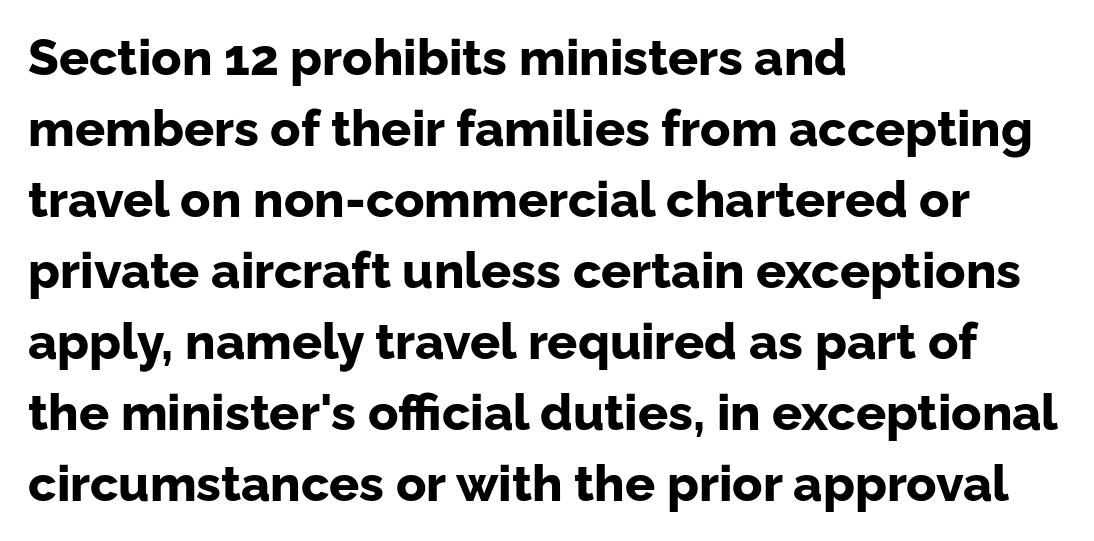
No extra tracking has been applied to these lines. Check where the strokes stop: nothing finishes them off — pure sans. Lines of text with bare space underneath. The typography opts for an upright posture over an oblique one. How would I describe the line gaps? Plain and ordinary. Every row of glyphs begins at an identical x-position on the left.
